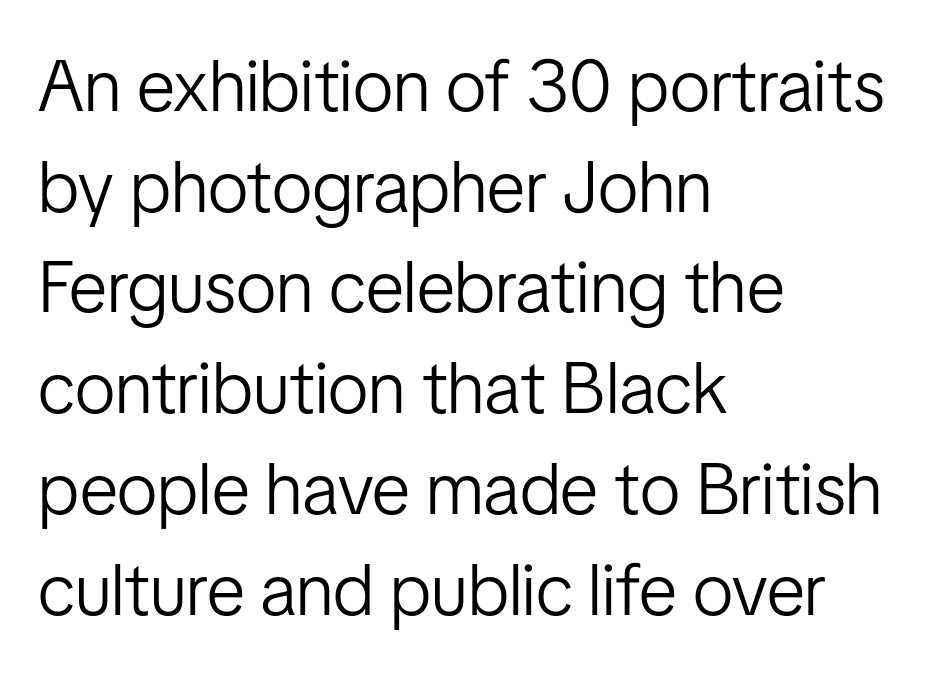
Horizontal alignment here is leftward, the default for most running prose. Weight class: somewhere from thin through regular. Inter-character spacing is left at the font's built-in metrics. This rendering employs a face without finishing strokes, i.e., a sans-serif. Posture: straight, roman, zero tilt. Letters rest on an invisible, unmarked baseline.
